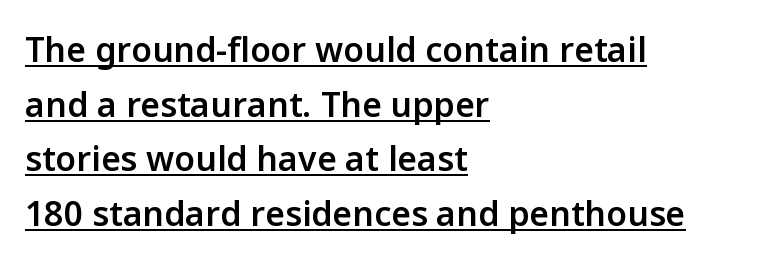
Q: Is the text bold? A: Semi-bold.
Q: Is the text italic (slanted)? A: No, it is upright.
Q: Is the typeface a serif or a sans-serif typeface? A: Sans-serif.
Q: Is the text underlined? A: Yes.
Q: How is the paragraph aligned? A: Left-aligned.
Q: Is the spacing between letters normal or unusually wide? A: Normal.
Q: Is the spacing between lines tight, normal or loose? A: Normal.
Q: Width (condensed, normal, or wide)? A: Normal.
Q: Stroke contrast? A: Low.
Q: x-height? A: Medium.
Q: Monospaced? A: No.
